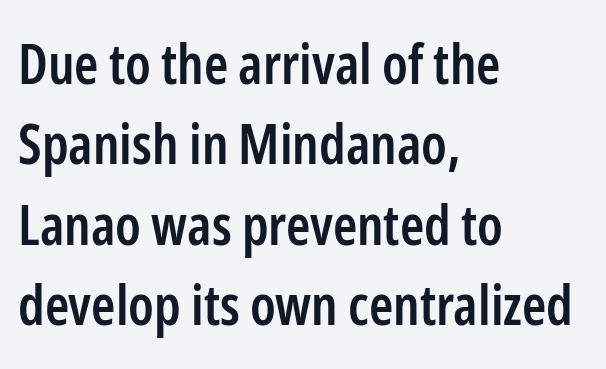
{"serif": "no", "italic": "no", "bold": "semi", "weight": "semibold", "width": "condensed", "stroke_contrast": "low", "x_height": "medium", "monospaced": "no", "underline": "no", "align": "left", "line_spacing": "normal", "line_spacing_ratio": 1.46, "letter_spacing": "normal", "letter_spacing_em": 0.0, "glyph_px": 55}
